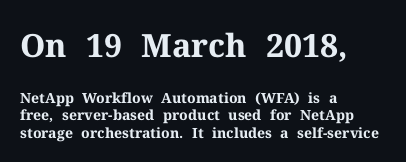
{"serif": "yes", "italic": "no", "bold": "yes", "weight": "bold", "width": "normal", "stroke_contrast": "medium", "x_height": "medium", "monospaced": "no", "underline": "no", "align": "left", "line_spacing": "normal", "line_spacing_ratio": 1.25, "letter_spacing": "normal", "letter_spacing_em": 0.0, "larger_block": "first", "size_ratio": 2.29, "glyph_px": 32}
